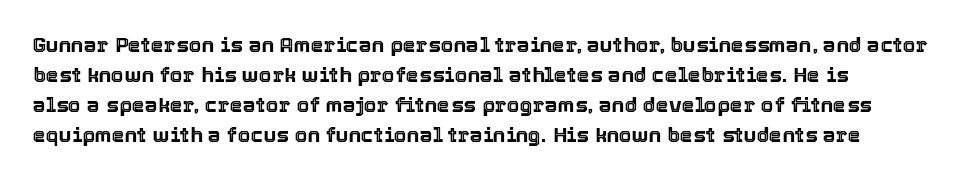
Q: Is the text italic (slanted)? A: No, it is upright.
Q: Is the text underlined? A: No.
Q: How is the paragraph aligned? A: Left-aligned.
Q: Is the spacing between letters normal or unusually wide? A: Normal.
Q: Is the spacing between lines tight, normal or loose? A: Normal.
